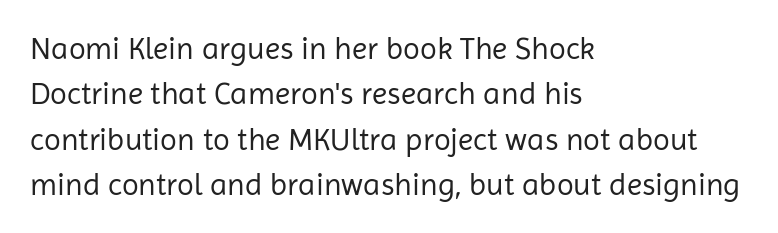
Q: Is the text bold? A: No.
Q: Is the text italic (slanted)? A: No, it is upright.
Q: Is the typeface a serif or a sans-serif typeface? A: Sans-serif.
Q: Is the text underlined? A: No.
Q: How is the paragraph aligned? A: Left-aligned.
Q: Is the spacing between letters normal or unusually wide? A: Normal.
Q: Is the spacing between lines tight, normal or loose? A: Normal.
Q: Width (condensed, normal, or wide)? A: Normal.
Q: Stroke contrast? A: Low.
Q: x-height? A: Medium.
Q: Monospaced? A: No.
